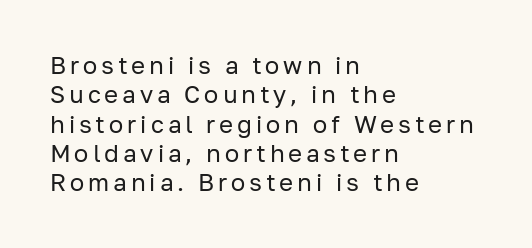
{"italic": "no", "bold": "no", "underline": "no", "align": "left", "line_spacing_ratio": 1.22, "glyph_px": 24}
